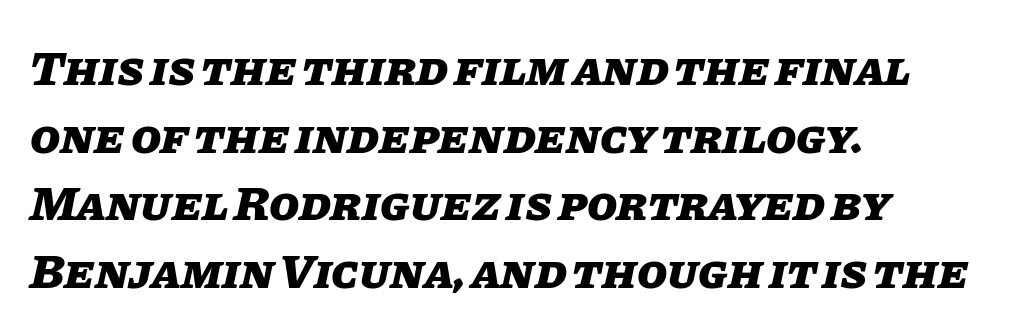
Q: Is the text bold? A: Yes.
Q: Is the text italic (slanted)? A: Yes, it leans right by about 11 degrees.
Q: Is the text underlined? A: No.
Q: How is the paragraph aligned? A: Left-aligned.
Q: Is the spacing between letters normal or unusually wide? A: Normal.
Q: Is the spacing between lines tight, normal or loose? A: Normal.
Q: Width (condensed, normal, or wide)? A: Normal.
Q: Stroke contrast? A: Low.
Q: x-height? A: Large.
Q: Monospaced? A: No.
